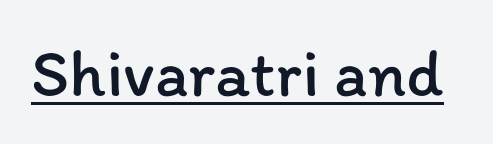
The image shows 68 px regular-weight type, upright; set normal letter spacing, underlined; low stroke contrast and a medium x-height.
